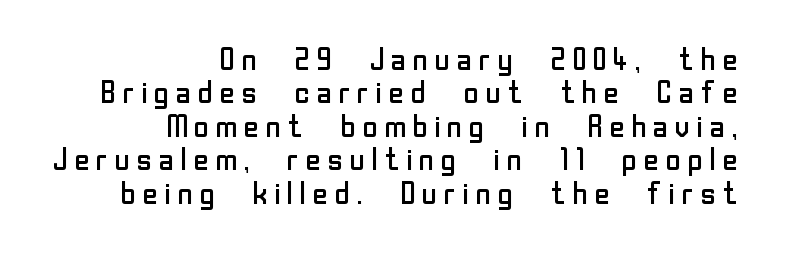
{"serif": "no", "italic": "no", "bold": "no", "weight": "regular", "width": "normal", "stroke_contrast": "low", "x_height": "medium", "monospaced": "no", "underline": "no", "align": "right", "line_spacing": "tight", "line_spacing_ratio": 1.08, "glyph_px": 31}
